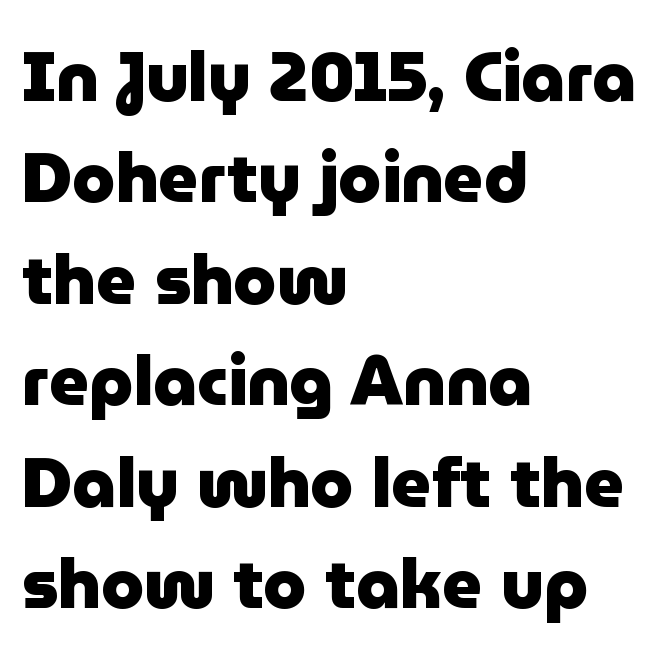
{"serif": "no", "italic": "no", "bold": "yes", "weight": "heavy", "width": "normal", "stroke_contrast": "low", "x_height": "medium", "monospaced": "no", "underline": "no", "align": "left", "line_spacing": "normal", "line_spacing_ratio": 1.47, "letter_spacing": "normal", "letter_spacing_em": 0.0, "glyph_px": 69}
